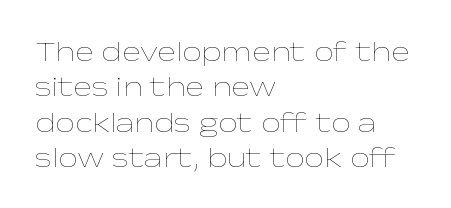
The image shows 28 px thin, wide type, upright; set left-aligned, normal line spacing (1.26x), normal letter spacing, not underlined; low stroke contrast and a medium x-height.
